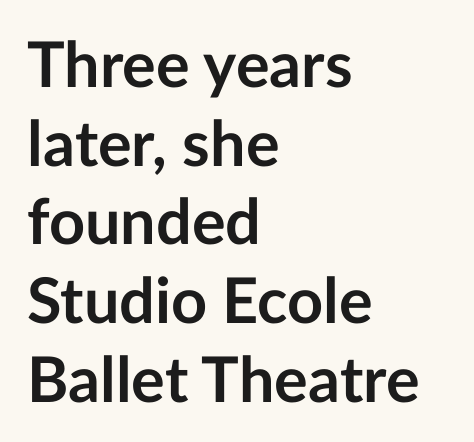
Q: Is the text bold? A: Yes.
Q: Is the text italic (slanted)? A: No, it is upright.
Q: Is the typeface a serif or a sans-serif typeface? A: Sans-serif.
Q: Is the text underlined? A: No.
Q: How is the paragraph aligned? A: Left-aligned.
Q: Is the spacing between letters normal or unusually wide? A: Normal.
Q: Is the spacing between lines tight, normal or loose? A: Normal.
Q: Width (condensed, normal, or wide)? A: Normal.
Q: Stroke contrast? A: Low.
Q: x-height? A: Medium.
Q: Monospaced? A: No.
